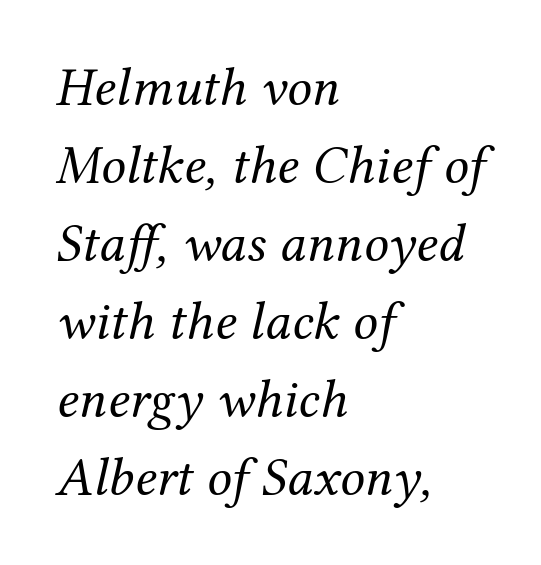
Lines of text with bare space underneath. Observe the lean: these are italic letterforms. Notice how descenders clear the ascenders below comfortably — that's standard leading. There is no visible air inserted between adjacent glyphs. Teacher's note: observe the even left margin — that is flush-left alignment.
